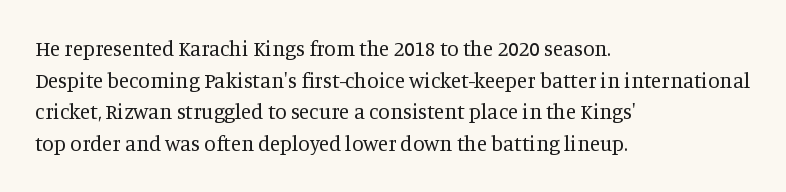
The image shows 21 px text type, upright; set left-aligned, normal line spacing (1.51x), normal letter spacing, not underlined.
